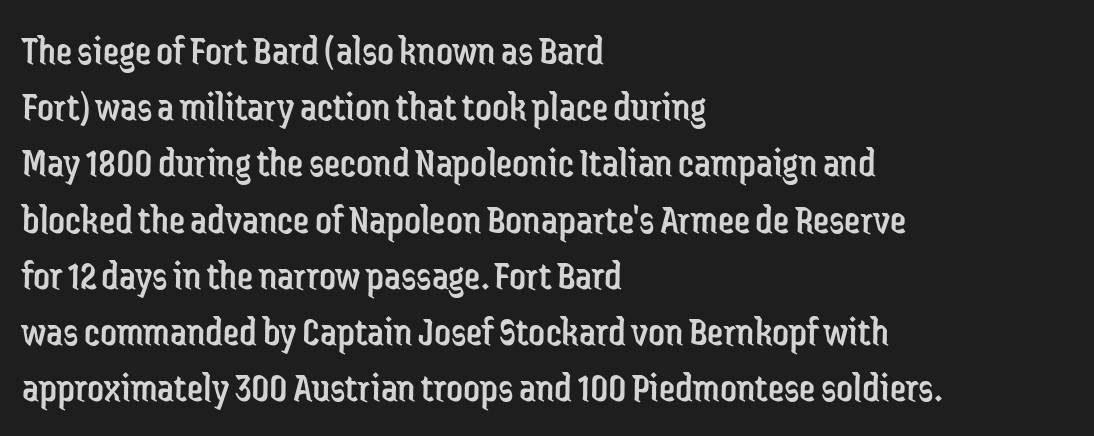
The image shows 41 px regular-weight, condensed sans-serif type, upright; set left-aligned, normal line spacing (1.37x), normal letter spacing, not underlined; low stroke contrast and a medium x-height.
